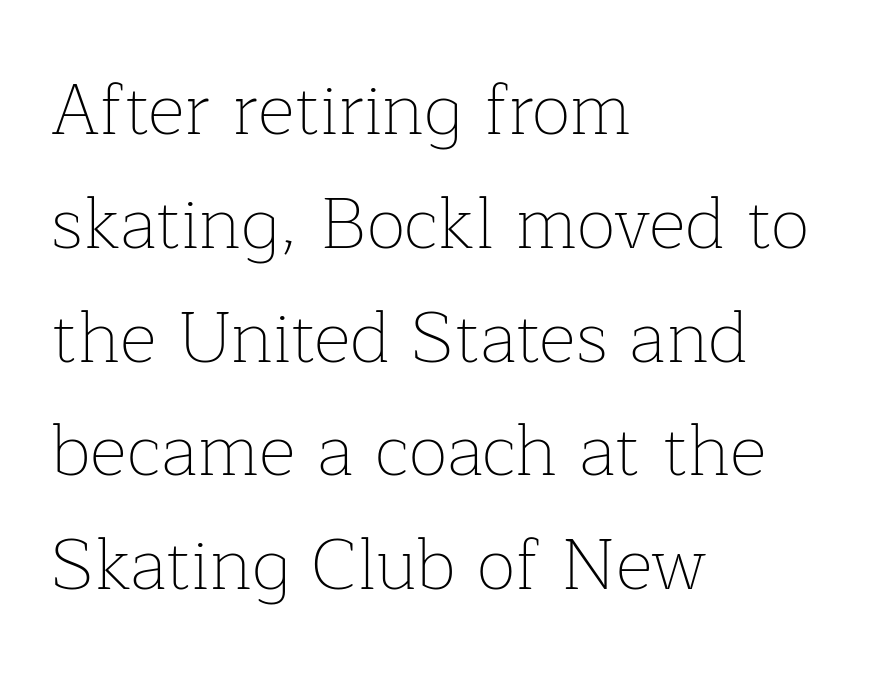
Q: Is the text bold? A: No.
Q: Is the text italic (slanted)? A: No, it is upright.
Q: Is the typeface a serif or a sans-serif typeface? A: Serif.
Q: Is the text underlined? A: No.
Q: How is the paragraph aligned? A: Left-aligned.
Q: Is the spacing between letters normal or unusually wide? A: Normal.
Q: Is the spacing between lines tight, normal or loose? A: Normal.
Q: Width (condensed, normal, or wide)? A: Normal.
Q: Stroke contrast? A: Low.
Q: x-height? A: Medium.
Q: Monospaced? A: No.
